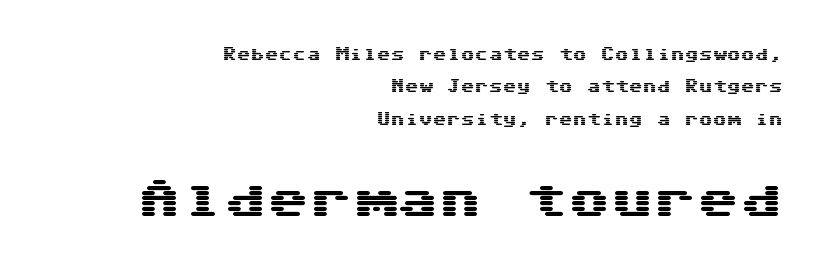
Q: Is the text italic (slanted)? A: No, it is upright.
Q: Is the typeface a serif or a sans-serif typeface? A: Sans-serif.
Q: Is the text underlined? A: No.
Q: How is the paragraph aligned? A: Right-aligned.
Q: Is the spacing between letters normal or unusually wide? A: Normal.
Q: Is the spacing between lines tight, normal or loose? A: Loose.
Q: Which block of text is set in a larger size, the first (top) or the second (bottom)? A: The second (bottom) one.
Q: Width (condensed, normal, or wide)? A: Wide.
Q: Stroke contrast? A: Medium.
Q: x-height? A: Medium.
